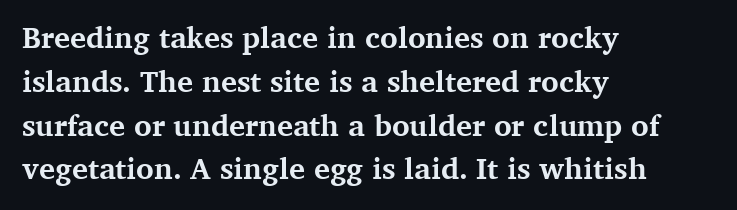
Varying glyph widths throughout — classic text-font behaviour. This is roman type, the default non-slanted kind. The rendering uses a bold face; every stroke is thick and dark. The rendering uses a moderate line-height, typical for paragraphs. The lines in this sample share a left origin and differ only in where they stop.
